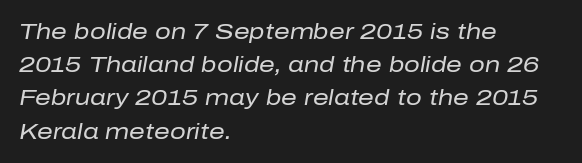
Short note: letters normally spaced. This sample is left-justified, so line endings fall wherever the words run out. No word sits above an underline. Quick note: italic. Weight: not bold — regular or lighter.
